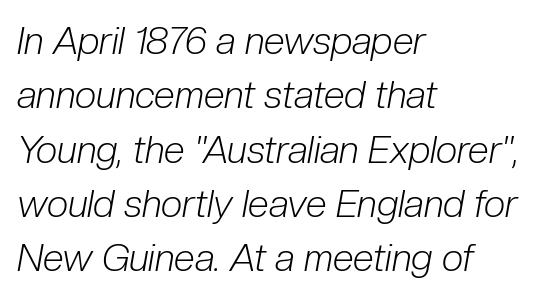
Q: Is the text bold? A: No.
Q: Is the text italic (slanted)? A: Yes, it leans right by about 10 degrees.
Q: Is the text underlined? A: No.
Q: How is the paragraph aligned? A: Left-aligned.
Q: Is the spacing between letters normal or unusually wide? A: Normal.
Q: Is the spacing between lines tight, normal or loose? A: Normal.
Q: Width (condensed, normal, or wide)? A: Condensed.
Q: Stroke contrast? A: Low.
Q: x-height? A: Medium.
Q: Monospaced? A: No.
